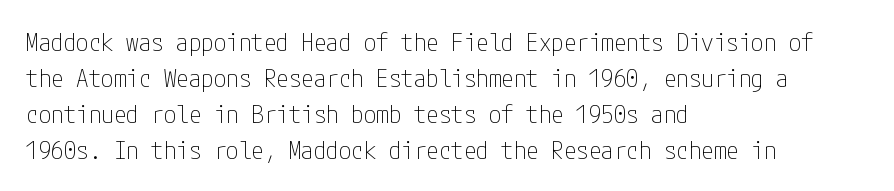
Q: Is the text bold? A: No.
Q: Is the text italic (slanted)? A: No, it is upright.
Q: Is the text underlined? A: No.
Q: How is the paragraph aligned? A: Left-aligned.
Q: Is the spacing between letters normal or unusually wide? A: Normal.
Q: Is the spacing between lines tight, normal or loose? A: Normal.
